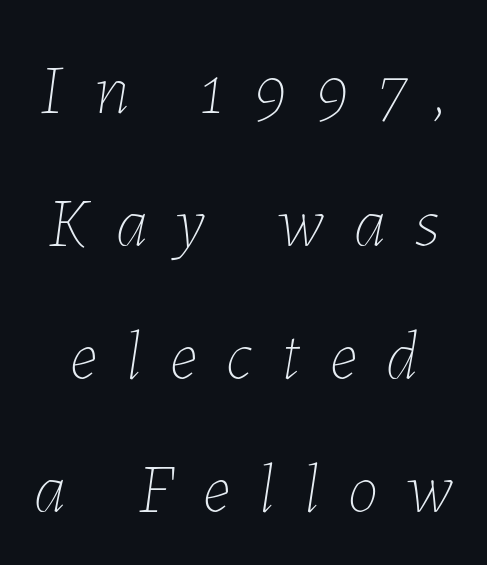
The image shows 70 px thin type, italic (leaning right); set loose line spacing (1.9x), unusually wide letter spacing (+0.42 em), not underlined; low stroke contrast and a medium x-height.
